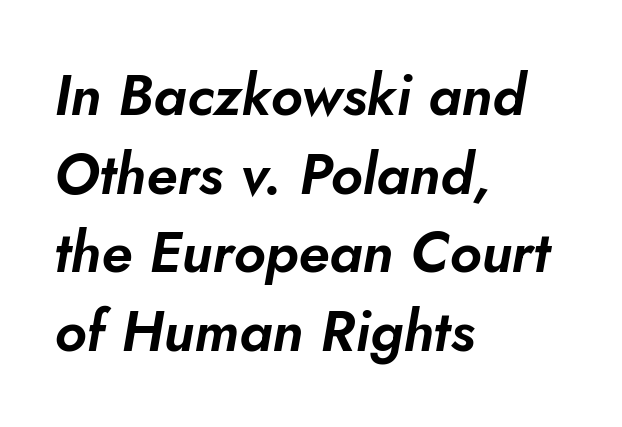
Q: Is the text italic (slanted)? A: Yes, it leans right by about 5 degrees.
Q: Is the text underlined? A: No.
Q: How is the paragraph aligned? A: Left-aligned.
Q: Is the spacing between letters normal or unusually wide? A: Normal.
Q: Is the spacing between lines tight, normal or loose? A: Normal.
Q: Width (condensed, normal, or wide)? A: Normal.
Q: Stroke contrast? A: Low.
Q: x-height? A: Small.
Q: Monospaced? A: No.
